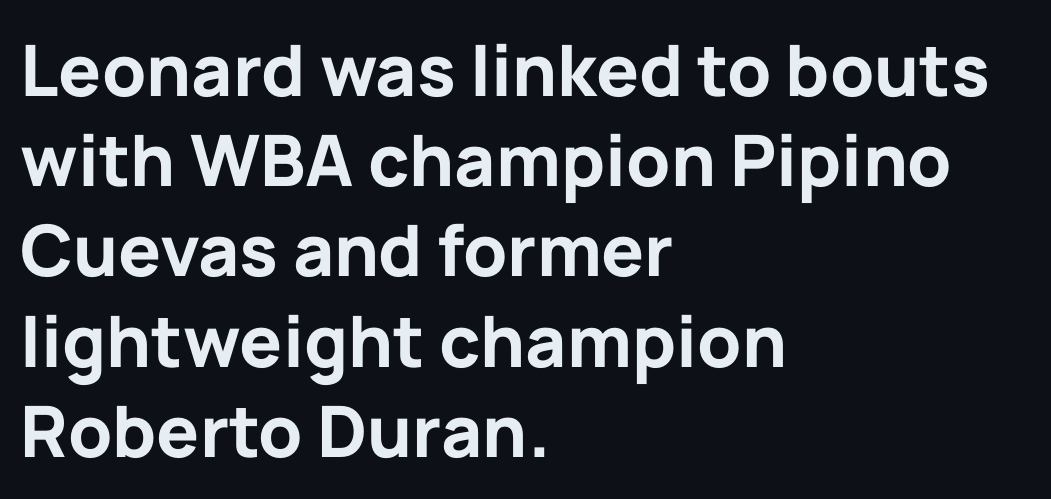
Nobody touched the tracking dial on this one. The axis of the letterforms is exactly vertical. Line starts are locked; line ends wander. Typographic density is high because the face is bold. The designer left line spacing at the default.
